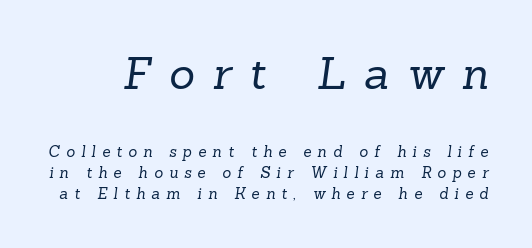
The image shows 44 px regular-weight serif type; set normal line spacing (1.4x), unusually wide letter spacing (+0.41 em), not underlined; the first (top) block is 2.93x larger; low stroke contrast and a medium x-height.
